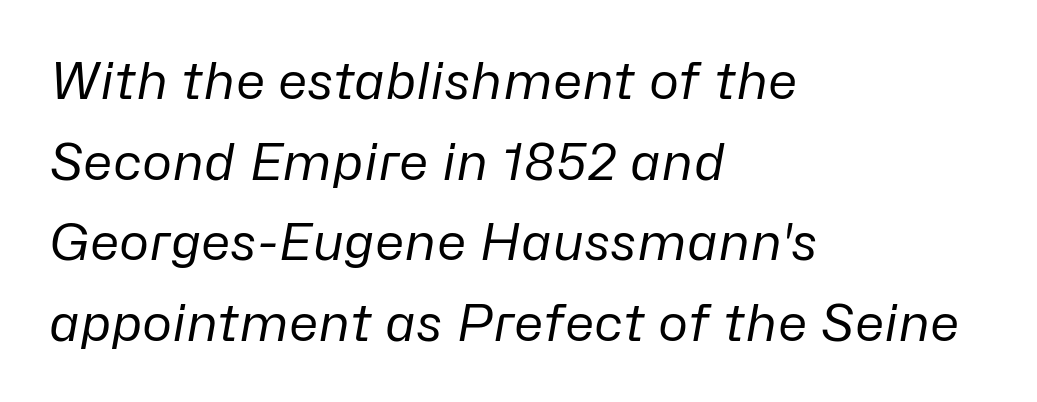
The image shows 51 px regular-weight type, italic (leaning right); set left-aligned, normal line spacing (1.58x), normal letter spacing, not underlined; low stroke contrast and a medium x-height.
